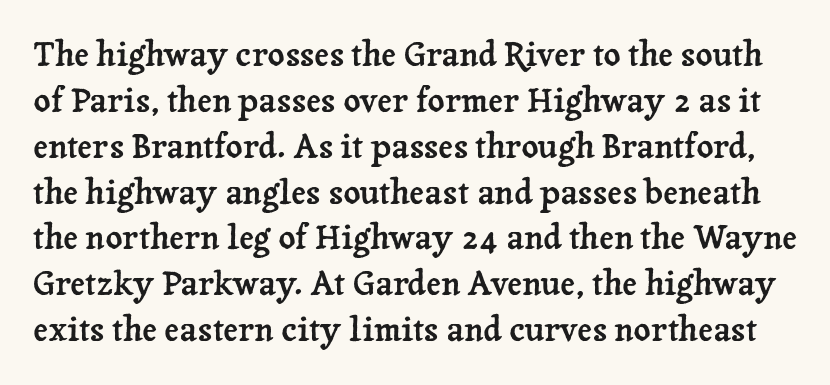
Q: Is the text italic (slanted)? A: No, it is upright.
Q: Is the typeface a serif or a sans-serif typeface? A: Serif.
Q: Is the text underlined? A: No.
Q: Is the spacing between letters normal or unusually wide? A: Normal.
Q: Is the spacing between lines tight, normal or loose? A: Normal.
Q: Width (condensed, normal, or wide)? A: Normal.
Q: Stroke contrast? A: Low.
Q: x-height? A: Medium.
Q: Monospaced? A: No.
